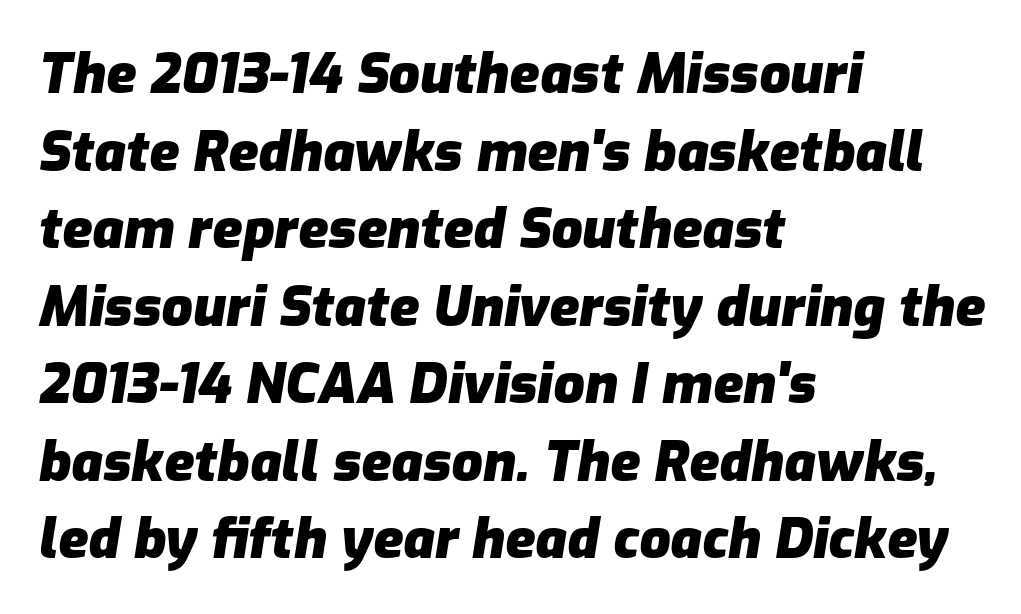
Q: Is the text bold? A: Yes.
Q: Is the text italic (slanted)? A: Yes, it leans right by about 9 degrees.
Q: Is the text underlined? A: No.
Q: How is the paragraph aligned? A: Left-aligned.
Q: Is the spacing between letters normal or unusually wide? A: Normal.
Q: Is the spacing between lines tight, normal or loose? A: Normal.
Q: Width (condensed, normal, or wide)? A: Normal.
Q: Stroke contrast? A: Low.
Q: x-height? A: Medium.
Q: Monospaced? A: No.
